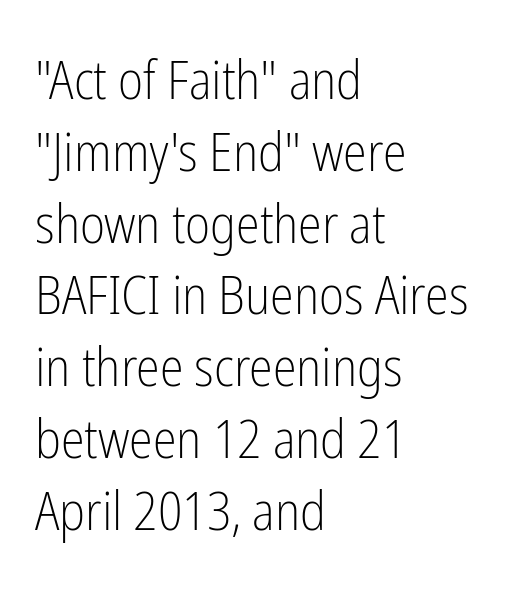
Each row of text sits above clean, open space. Visually the block forms a straight wall on the left and a jagged coastline on the right. Is the stroke heavy? The answer is a plain regular-or-lighter. Compared with typical body copy, the letter spacing here is the same. Normally led — the rows are evenly, conventionally spaced. The face used here is proportionally spaced, like ordinary book or web type.
